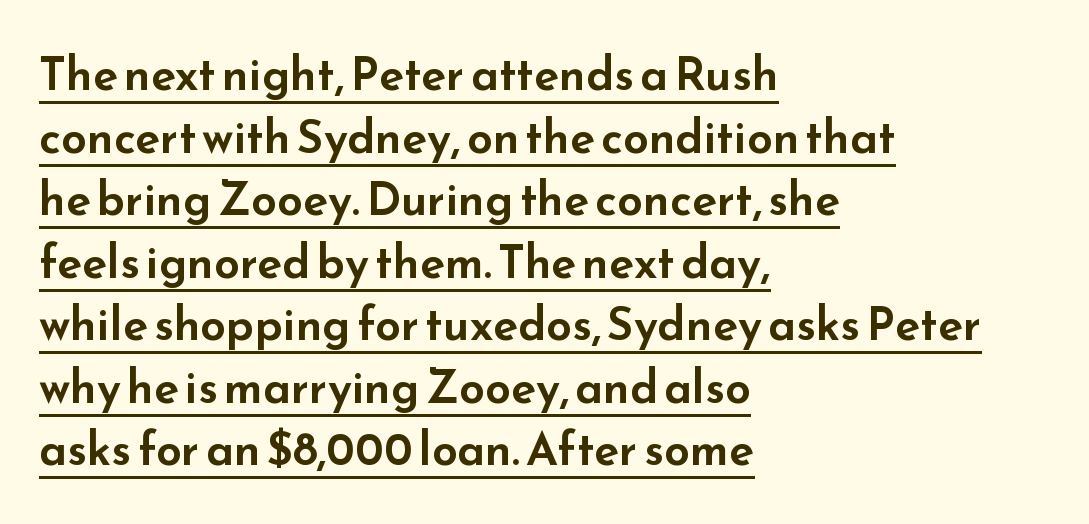
Q: Is the text italic (slanted)? A: No, it is upright.
Q: Is the typeface a serif or a sans-serif typeface? A: Sans-serif.
Q: Is the text underlined? A: Yes.
Q: How is the paragraph aligned? A: Left-aligned.
Q: Is the spacing between letters normal or unusually wide? A: Normal.
Q: Is the spacing between lines tight, normal or loose? A: Normal.
Q: Width (condensed, normal, or wide)? A: Wide.
Q: Stroke contrast? A: Low.
Q: x-height? A: Small.
Q: Monospaced? A: No.
